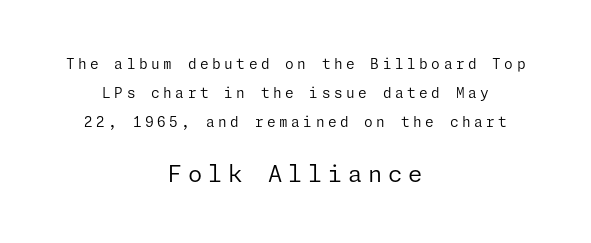
The font sits on the lighter half of the weight spectrum, regular included. Baseline-to-baseline distance is far greater than the letter height. The emphasis by scale lands on block number two, below. No word sits above an underline.
